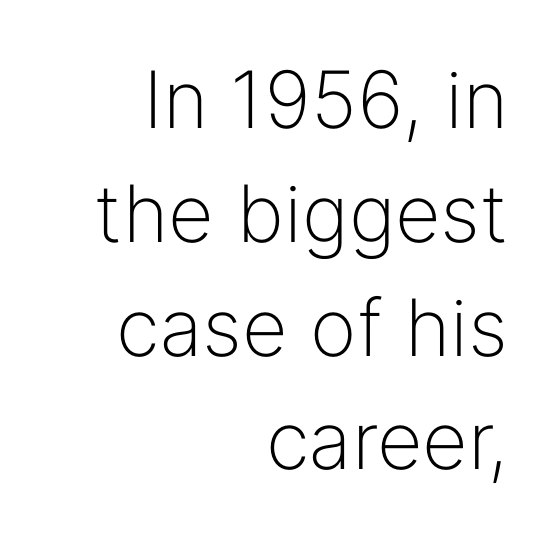
The image shows 79 px light sans-serif type, upright; set right-aligned, normal line spacing (1.44x), normal letter spacing, not underlined; low stroke contrast and a medium x-height.
